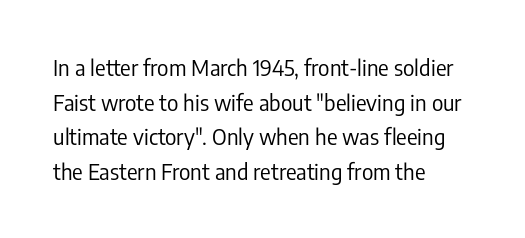
The image shows 22 px text type, upright; set left-aligned, normal line spacing (1.57x), normal letter spacing, not underlined.
